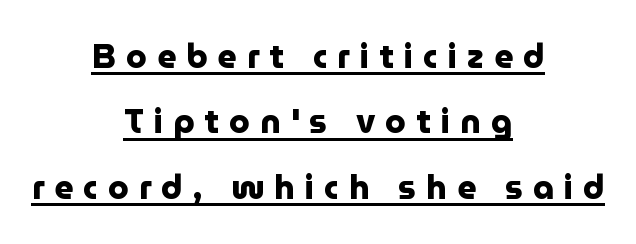
Q: Is the text bold? A: Yes.
Q: Is the text italic (slanted)? A: No, it is upright.
Q: Is the typeface a serif or a sans-serif typeface? A: Sans-serif.
Q: Is the text underlined? A: Yes.
Q: How is the paragraph aligned? A: Centered.
Q: Is the spacing between letters normal or unusually wide? A: Unusually wide.
Q: Is the spacing between lines tight, normal or loose? A: Loose.
Q: Width (condensed, normal, or wide)? A: Normal.
Q: Stroke contrast? A: Low.
Q: x-height? A: Medium.
Q: Monospaced? A: No.
